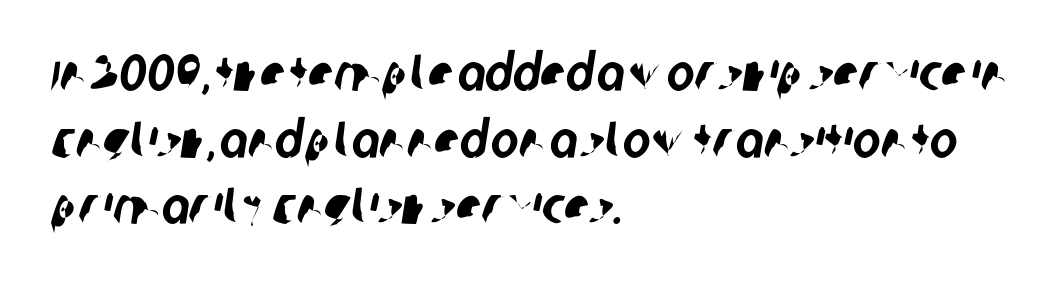
{"serif": "no", "width": "condensed", "stroke_contrast": "low", "x_height": "large", "monospaced": "no", "underline": "no", "align": "left", "line_spacing": "normal", "line_spacing_ratio": 1.28, "letter_spacing": "normal", "letter_spacing_em": 0.0, "glyph_px": 52}
